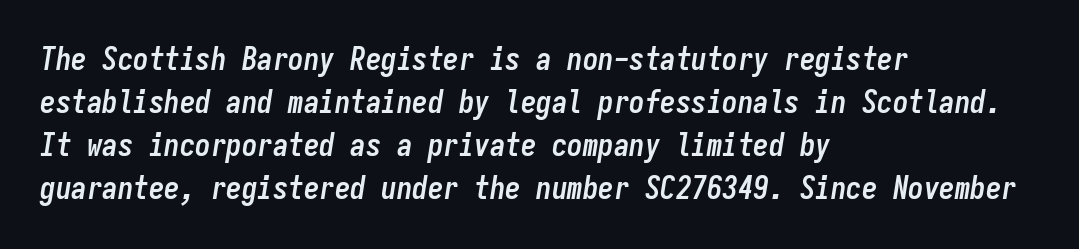
Q: Is the text bold? A: Yes.
Q: Is the text italic (slanted)? A: Yes, it leans right by about 9 degrees.
Q: Is the text underlined? A: No.
Q: How is the paragraph aligned? A: Left-aligned.
Q: Is the spacing between letters normal or unusually wide? A: Normal.
Q: Is the spacing between lines tight, normal or loose? A: Normal.
Q: Width (condensed, normal, or wide)? A: Condensed.
Q: Stroke contrast? A: Low.
Q: x-height? A: Medium.
Q: Monospaced? A: Yes.
